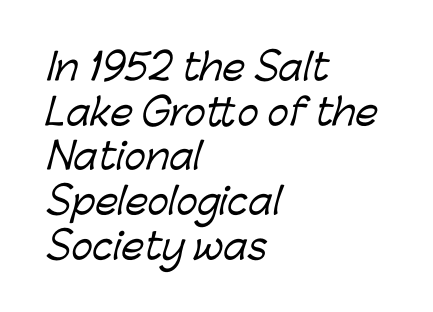
The image shows 36 px sans-serif type; set left-aligned, line spacing 1.24x, normal letter spacing, not underlined; low stroke contrast and a medium x-height.
